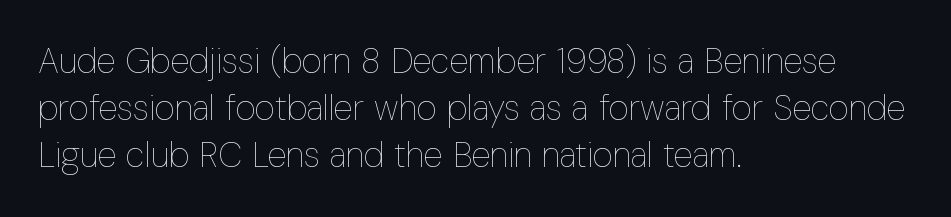
{"italic": "no", "bold": "no", "weight": "thin", "width": "condensed", "stroke_contrast": "low", "x_height": "medium", "monospaced": "no", "underline": "no", "align": "left", "line_spacing": "normal", "line_spacing_ratio": 1.35, "letter_spacing": "normal", "letter_spacing_em": 0.0, "glyph_px": 35}
